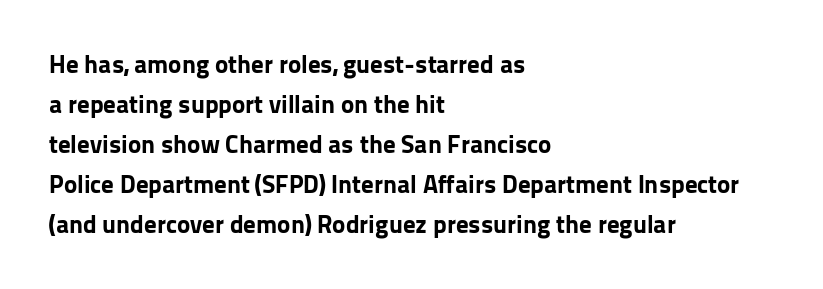
{"italic": "no", "bold": "yes", "underline": "no", "align": "left", "line_spacing": "normal", "line_spacing_ratio": 1.6, "letter_spacing": "normal", "letter_spacing_em": 0.0, "glyph_px": 25}
